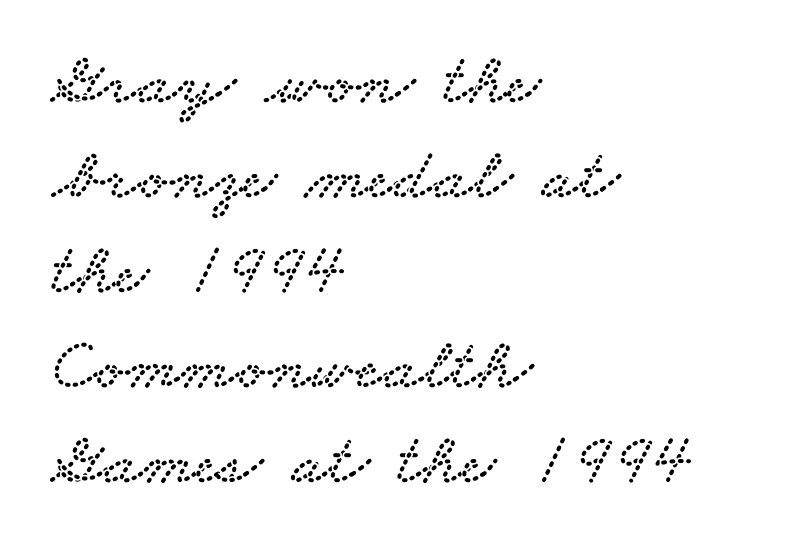
The image shows 73 px wide serif type; set left-aligned, normal line spacing (1.3x), normal letter spacing, not underlined; low stroke contrast and a small x-height.
